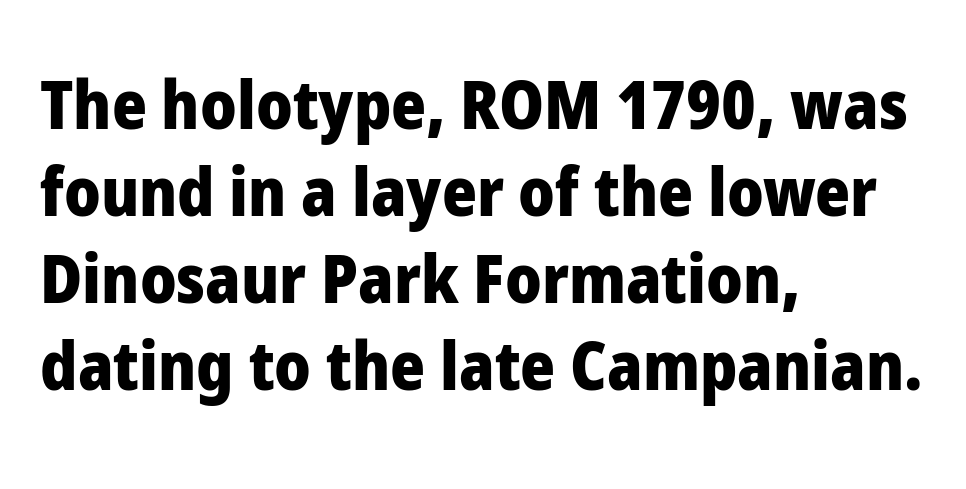
Q: Is the text bold? A: Yes.
Q: Is the text italic (slanted)? A: No, it is upright.
Q: Is the typeface a serif or a sans-serif typeface? A: Sans-serif.
Q: Is the text underlined? A: No.
Q: How is the paragraph aligned? A: Left-aligned.
Q: Is the spacing between letters normal or unusually wide? A: Normal.
Q: Is the spacing between lines tight, normal or loose? A: Normal.
Q: Width (condensed, normal, or wide)? A: Normal.
Q: Stroke contrast? A: Low.
Q: x-height? A: Medium.
Q: Monospaced? A: No.
